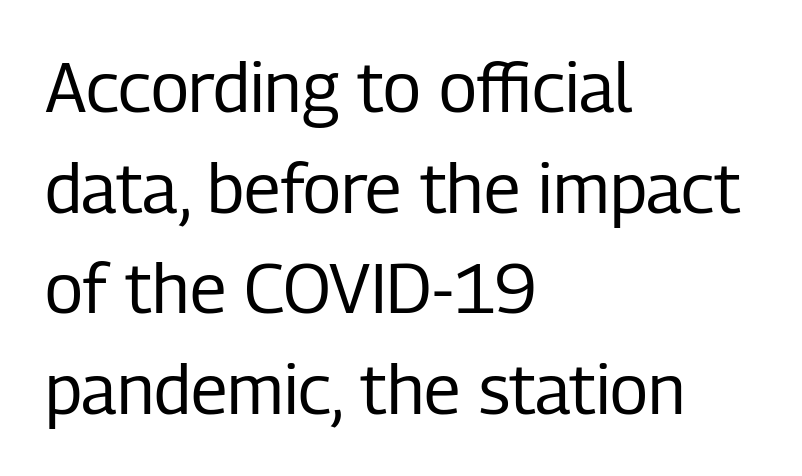
Q: Is the text bold? A: No.
Q: Is the text italic (slanted)? A: No, it is upright.
Q: Is the typeface a serif or a sans-serif typeface? A: Sans-serif.
Q: Is the text underlined? A: No.
Q: How is the paragraph aligned? A: Left-aligned.
Q: Is the spacing between letters normal or unusually wide? A: Normal.
Q: Is the spacing between lines tight, normal or loose? A: Normal.
Q: Width (condensed, normal, or wide)? A: Condensed.
Q: Stroke contrast? A: Low.
Q: x-height? A: Medium.
Q: Monospaced? A: No.
